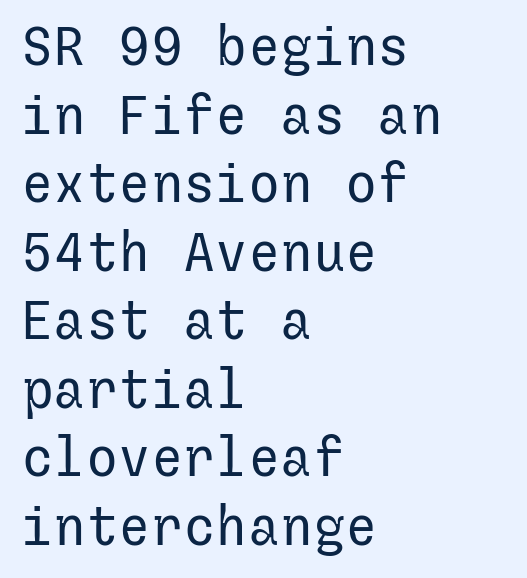
The image shows 54 px regular-weight sans-serif type, upright; set left-aligned, normal line spacing (1.27x), normal letter spacing, not underlined; low stroke contrast and a medium x-height.
